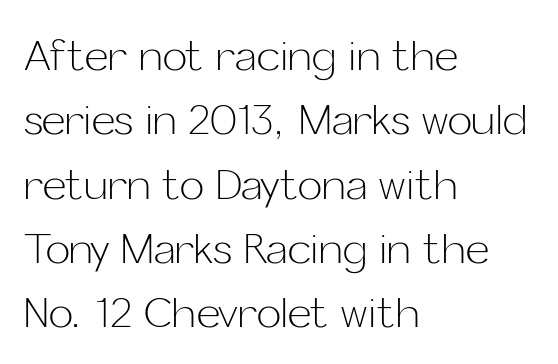
{"serif": "no", "italic": "no", "bold": "no", "weight": "light", "width": "normal", "stroke_contrast": "low", "x_height": "medium", "monospaced": "no", "underline": "no", "align": "left", "line_spacing": "normal", "line_spacing_ratio": 1.57, "letter_spacing": "normal", "letter_spacing_em": 0.0, "glyph_px": 41}
